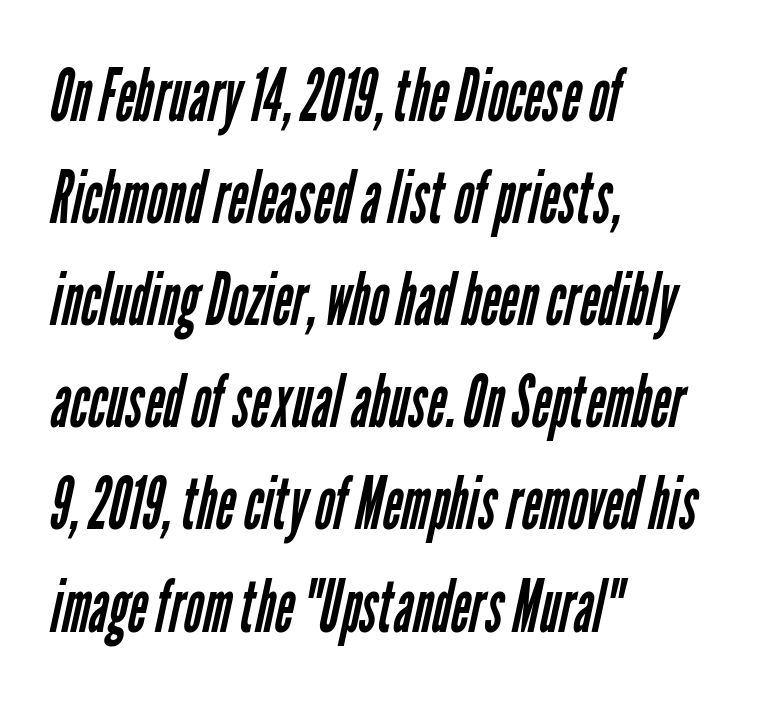
Q: Is the text bold? A: No.
Q: Is the typeface a serif or a sans-serif typeface? A: Sans-serif.
Q: Is the text underlined? A: No.
Q: How is the paragraph aligned? A: Left-aligned.
Q: Is the spacing between letters normal or unusually wide? A: Normal.
Q: Is the spacing between lines tight, normal or loose? A: Normal.
Q: Width (condensed, normal, or wide)? A: Condensed.
Q: Stroke contrast? A: Low.
Q: x-height? A: Medium.
Q: Monospaced? A: No.
